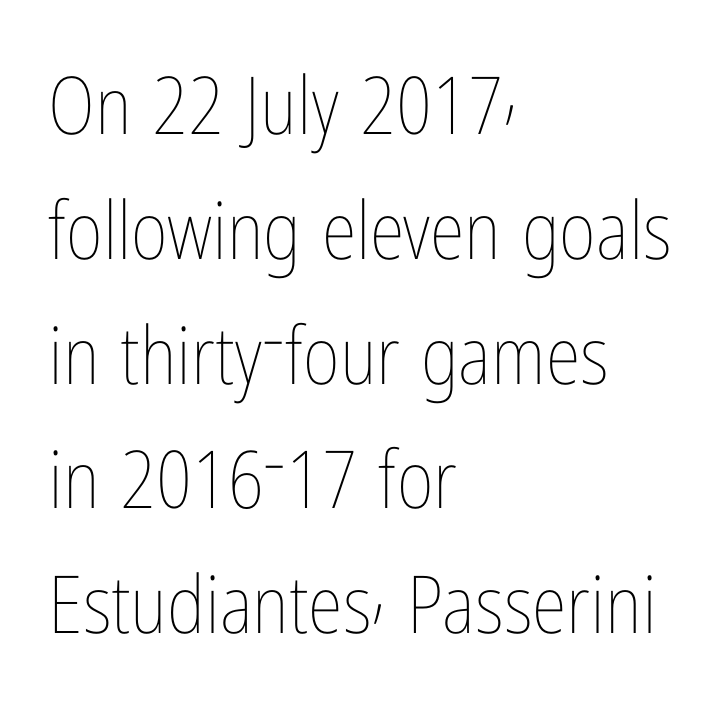
Q: Is the text bold? A: No.
Q: Is the text italic (slanted)? A: No, it is upright.
Q: Is the text underlined? A: No.
Q: How is the paragraph aligned? A: Left-aligned.
Q: Is the spacing between letters normal or unusually wide? A: Normal.
Q: Is the spacing between lines tight, normal or loose? A: Normal.
Q: Width (condensed, normal, or wide)? A: Condensed.
Q: Stroke contrast? A: Low.
Q: x-height? A: Medium.
Q: Monospaced? A: No.
